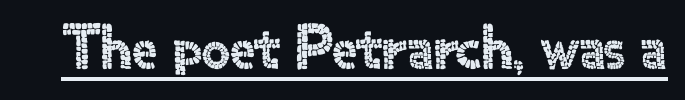
Q: Is the text italic (slanted)? A: No, it is upright.
Q: Is the typeface a serif or a sans-serif typeface? A: Sans-serif.
Q: Is the text underlined? A: Yes.
Q: Is the spacing between letters normal or unusually wide? A: Normal.
Q: Width (condensed, normal, or wide)? A: Normal.
Q: x-height? A: Small.
Q: Monospaced? A: No.
